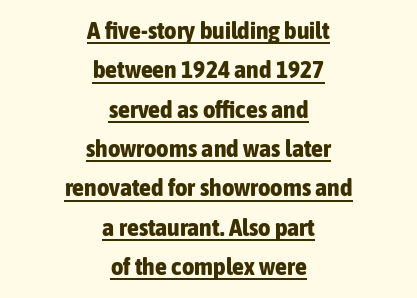
{"italic": "no", "bold": "yes", "underline": "yes", "align": "center", "line_spacing": "normal", "line_spacing_ratio": 1.64, "letter_spacing": "normal", "letter_spacing_em": 0.0, "glyph_px": 24}
